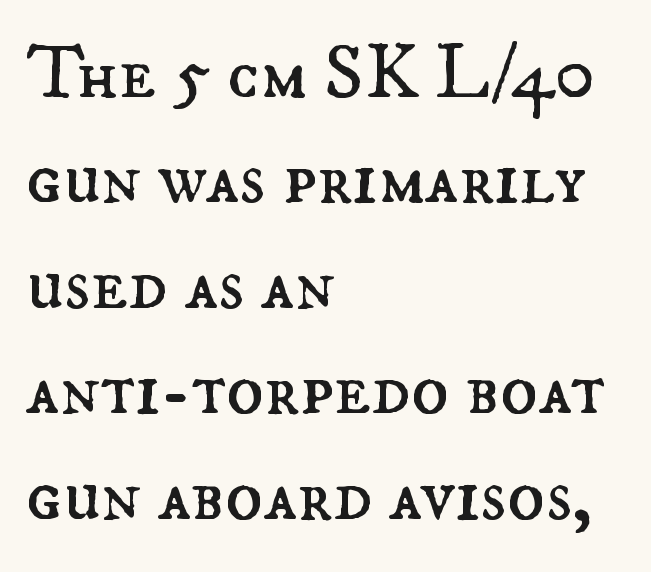
{"italic": "no", "bold": "no", "weight": "regular", "width": "normal", "stroke_contrast": "medium", "x_height": "small", "monospaced": "no", "underline": "no", "align": "left", "line_spacing": "normal", "line_spacing_ratio": 1.37, "letter_spacing": "normal", "letter_spacing_em": 0.0, "glyph_px": 77}
